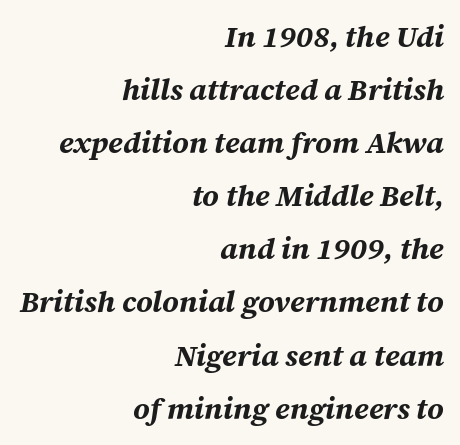
{"italic": "yes", "lean": "right", "slant_degrees": 12, "bold": "yes", "weight": "bold", "width": "normal", "stroke_contrast": "medium", "x_height": "medium", "monospaced": "no", "underline": "no", "align": "right", "line_spacing_ratio": 1.77, "letter_spacing": "normal", "letter_spacing_em": 0.0, "glyph_px": 30}
